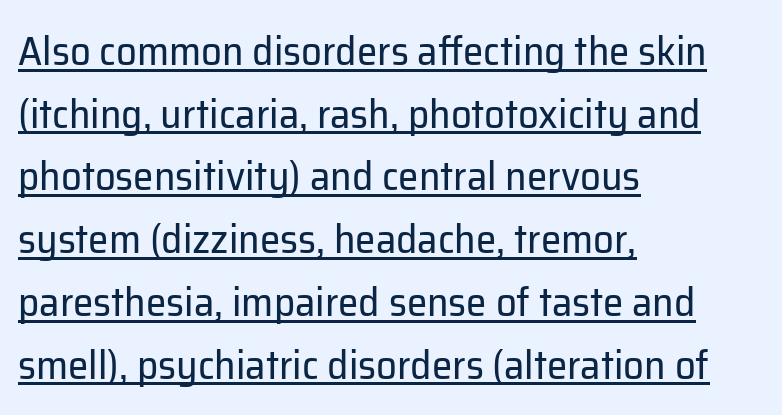
Serifs: no, the terminals of the letterforms are clean. Stems here are at most as thick as an everyday book face. Interline gaps are of average width in this sample. The typesetter has applied underlining to the passage shown. Leftover space on each line is placed entirely after the last word. There is no visible air inserted between adjacent glyphs.
